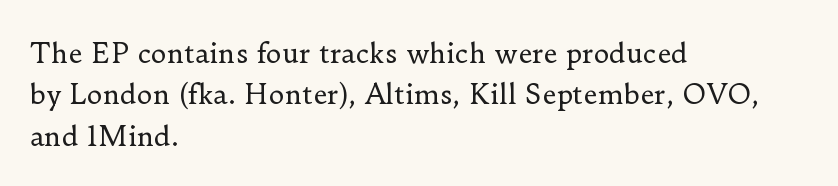
Q: Is the text bold? A: No.
Q: Is the text italic (slanted)? A: No, it is upright.
Q: Is the text underlined? A: No.
Q: How is the paragraph aligned? A: Left-aligned.
Q: Is the spacing between letters normal or unusually wide? A: Normal.
Q: Is the spacing between lines tight, normal or loose? A: Normal.
